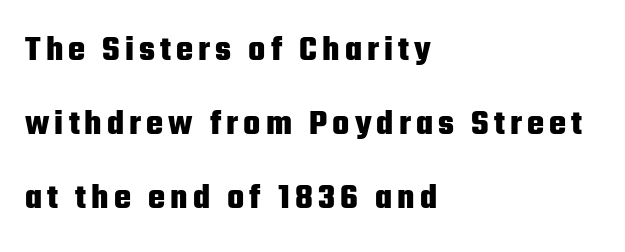
Weight: bold. Summary of vertical rhythm: relaxed, with wide interline spacing. The axis of the letterforms is exactly vertical. Words float on clear page, feet unadorned. Each letter keeps its own natural width here, so spacing adapts to shape. All the whitespace from short lines collects on the right.
